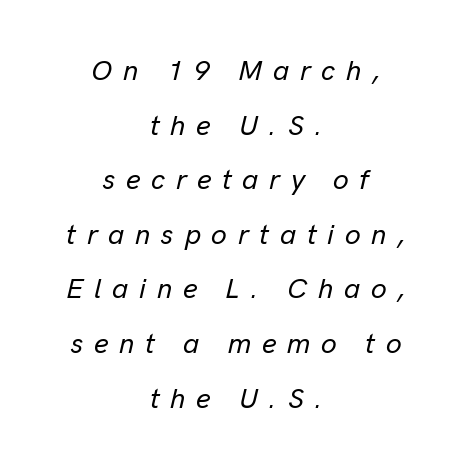
Loose tracking; the words dissolve into strings of separated letters. Lines of text with bare space underneath. If you drew a line through each stem, it would be angled. Both edges are ragged and mirror each other, which tells us the setting is centered.
